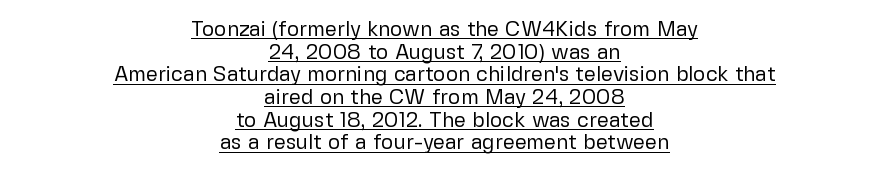
The image shows 21 px text type, upright; set centered, tight line spacing (1.08x), normal letter spacing, underlined.
